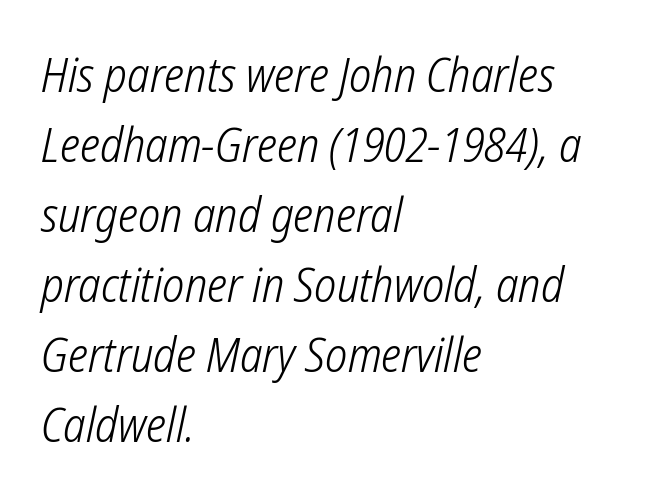
{"serif": "no", "bold": "no", "weight": "light", "width": "condensed", "stroke_contrast": "low", "x_height": "medium", "monospaced": "no", "underline": "no", "align": "left", "line_spacing": "normal", "line_spacing_ratio": 1.49, "letter_spacing": "normal", "letter_spacing_em": 0.0, "glyph_px": 47}
